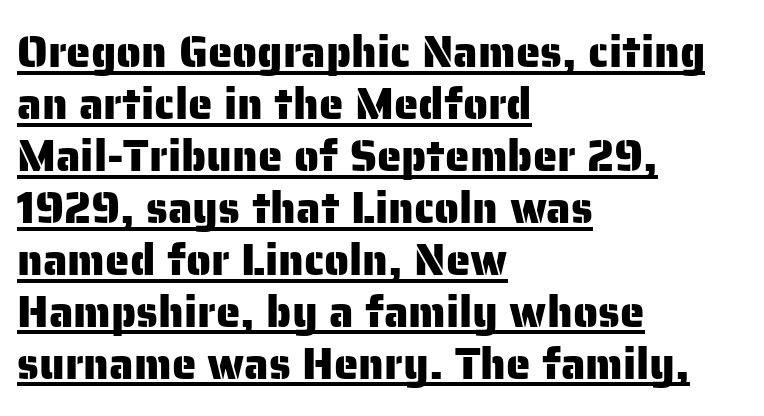
{"serif": "no", "italic": "no", "width": "normal", "stroke_contrast": "low", "x_height": "medium", "monospaced": "no", "underline": "yes", "align": "left", "line_spacing_ratio": 1.18, "letter_spacing": "normal", "letter_spacing_em": 0.0, "glyph_px": 44}
